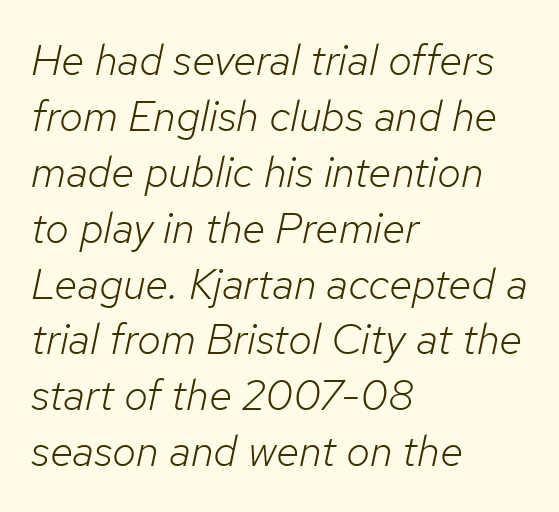
{"italic": "yes", "lean": "right", "slant_degrees": 12, "bold": "no", "weight": "light", "width": "normal", "stroke_contrast": "low", "x_height": "medium", "monospaced": "no", "underline": "no", "align": "left", "line_spacing": "normal", "line_spacing_ratio": 1.3, "letter_spacing": "normal", "letter_spacing_em": 0.0, "glyph_px": 43}
